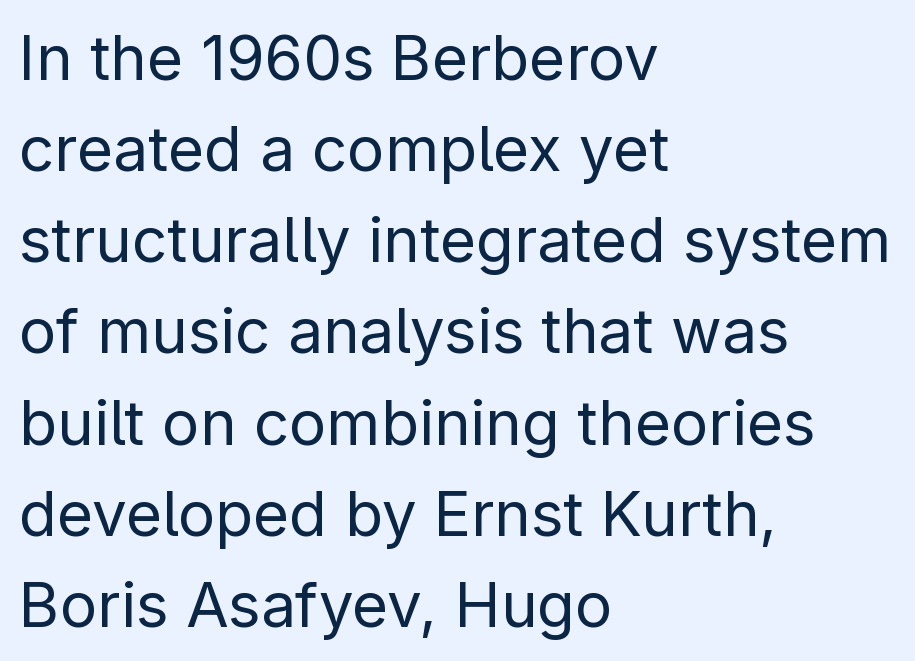
Q: Is the text bold? A: No.
Q: Is the text italic (slanted)? A: No, it is upright.
Q: Is the typeface a serif or a sans-serif typeface? A: Sans-serif.
Q: Is the text underlined? A: No.
Q: How is the paragraph aligned? A: Left-aligned.
Q: Is the spacing between letters normal or unusually wide? A: Normal.
Q: Is the spacing between lines tight, normal or loose? A: Normal.
Q: Width (condensed, normal, or wide)? A: Normal.
Q: Stroke contrast? A: Low.
Q: x-height? A: Medium.
Q: Monospaced? A: No.
